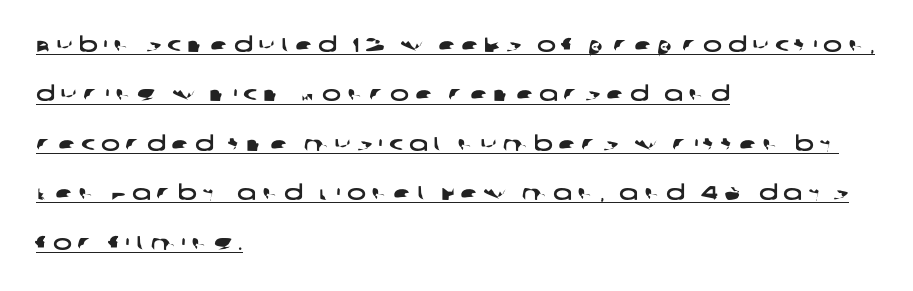
{"underline": "yes", "align": "left", "line_spacing": "loose", "line_spacing_ratio": 2.47, "letter_spacing": "wide", "letter_spacing_em": 0.29, "glyph_px": 20}
